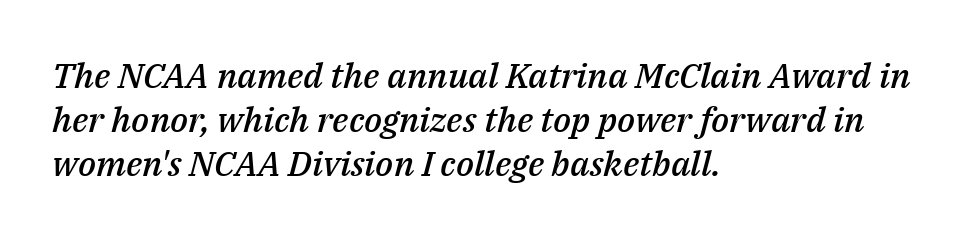
{"italic": "yes", "lean": "right", "slant_degrees": 14, "bold": "semi", "weight": "semibold", "width": "normal", "stroke_contrast": "medium", "x_height": "medium", "monospaced": "no", "underline": "no", "align": "left", "line_spacing": "normal", "line_spacing_ratio": 1.26, "letter_spacing": "normal", "letter_spacing_em": 0.0, "glyph_px": 35}
